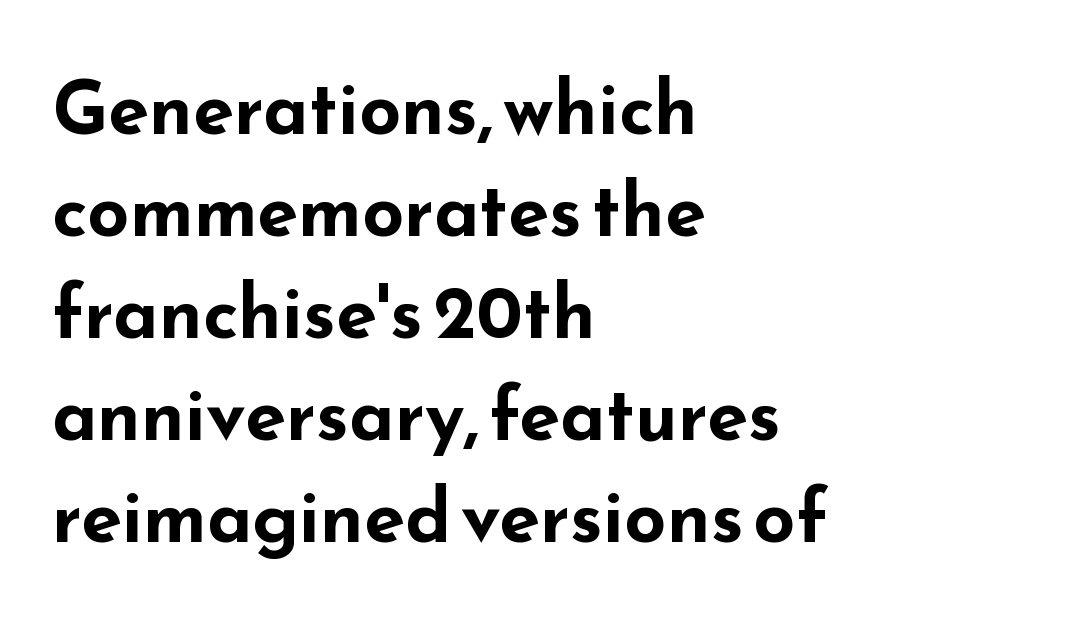
The glyphs are unaccompanied by any horizontal stroke below them. A typesetter would call this proportional, since set widths differ per character. One glance says typical: line gaps are just what's usual. A classic flush-left, rag-right setting is used for this passage. Look at the bottom of the vertical strokes: they stop flat, with no serifs. Weight check: bold — yes, fully.
